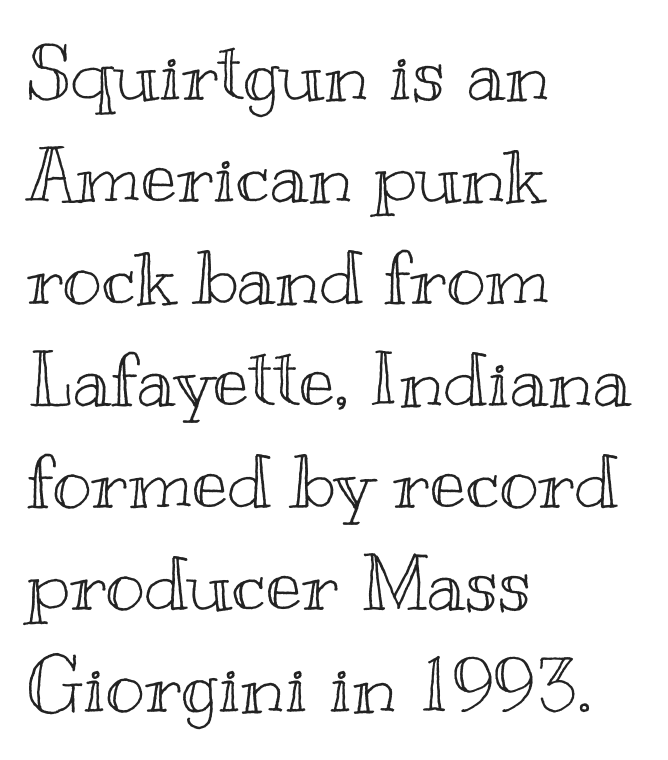
Q: Is the text italic (slanted)? A: No, it is upright.
Q: Is the text underlined? A: No.
Q: How is the paragraph aligned? A: Left-aligned.
Q: Is the spacing between letters normal or unusually wide? A: Normal.
Q: Is the spacing between lines tight, normal or loose? A: Normal.
Q: Width (condensed, normal, or wide)? A: Wide.
Q: x-height? A: Small.
Q: Monospaced? A: No.
